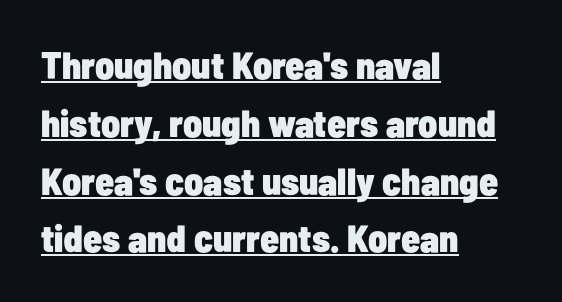
{"serif": "no", "italic": "no", "bold": "yes", "weight": "heavy", "width": "condensed", "stroke_contrast": "low", "x_height": "medium", "monospaced": "no", "underline": "yes", "align": "left", "line_spacing": "normal", "line_spacing_ratio": 1.52, "letter_spacing": "normal", "letter_spacing_em": 0.0, "glyph_px": 38}
